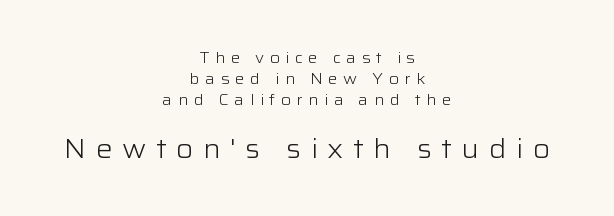
The image shows 26 px text type, upright; set centered, normal line spacing (1.39x), unusually wide letter spacing (+0.37 em), not underlined; the second (bottom) block is 1.73x larger.
